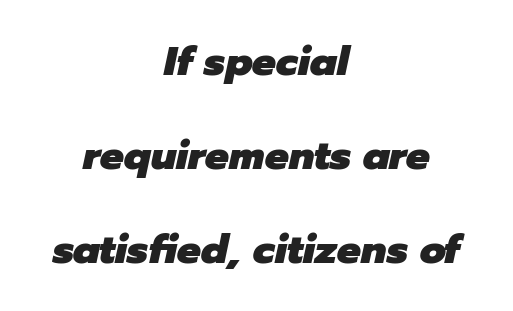
The letters are slanted; this is an italic face. Standard letterfit; no display-style spreading of the glyphs. These words are printed bold, with thick strokes throughout. Unmarked baselines from the first word to the last. The line-height multiplier appears high, well above default. These lines are rendered in a variable-pitch font.
